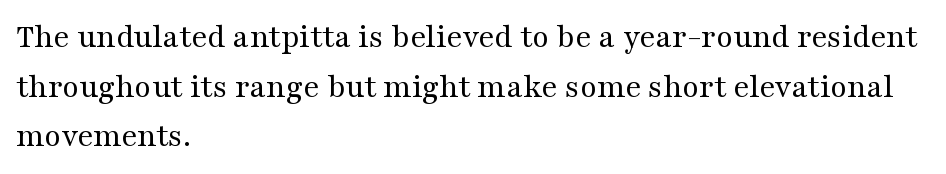
The image shows 34 px regular-weight, wide serif type, upright; set left-aligned, normal line spacing (1.46x), normal letter spacing, not underlined; medium stroke contrast and a medium x-height.
